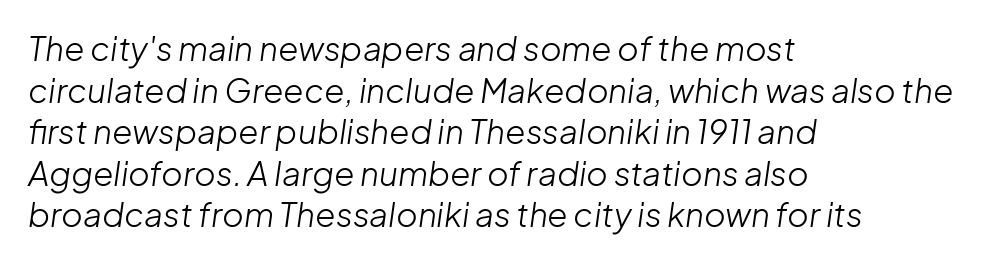
{"italic": "yes", "lean": "right", "slant_degrees": 8, "bold": "no", "weight": "light", "width": "normal", "stroke_contrast": "low", "x_height": "medium", "monospaced": "no", "underline": "no", "align": "left", "line_spacing": "normal", "line_spacing_ratio": 1.26, "letter_spacing": "normal", "letter_spacing_em": 0.0, "glyph_px": 33}
